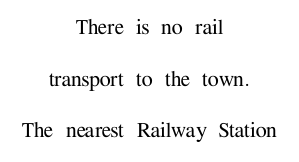
Q: Is the text italic (slanted)? A: No, it is upright.
Q: Is the text underlined? A: No.
Q: How is the paragraph aligned? A: Centered.
Q: Is the spacing between letters normal or unusually wide? A: Normal.
Q: Is the spacing between lines tight, normal or loose? A: Loose.
